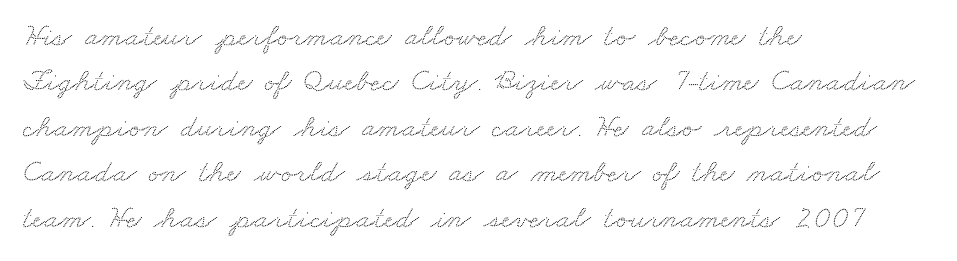
Line beginnings align vertically; line endings do not. There is no visible air inserted between adjacent glyphs. Proportional: the letters do not fall into vertical columns. Plain, unruled lines of type. Evenly set lines give the paragraph a standard silhouette.
